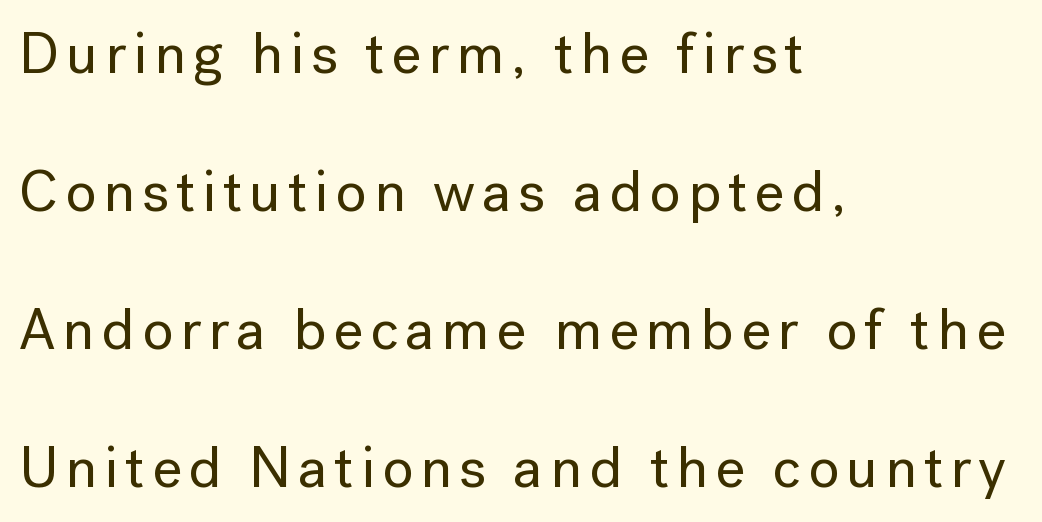
Q: Is the text italic (slanted)? A: No, it is upright.
Q: Is the typeface a serif or a sans-serif typeface? A: Sans-serif.
Q: Is the text underlined? A: No.
Q: How is the paragraph aligned? A: Left-aligned.
Q: Is the spacing between lines tight, normal or loose? A: Loose.
Q: Width (condensed, normal, or wide)? A: Normal.
Q: Stroke contrast? A: Low.
Q: x-height? A: Medium.
Q: Monospaced? A: No.
